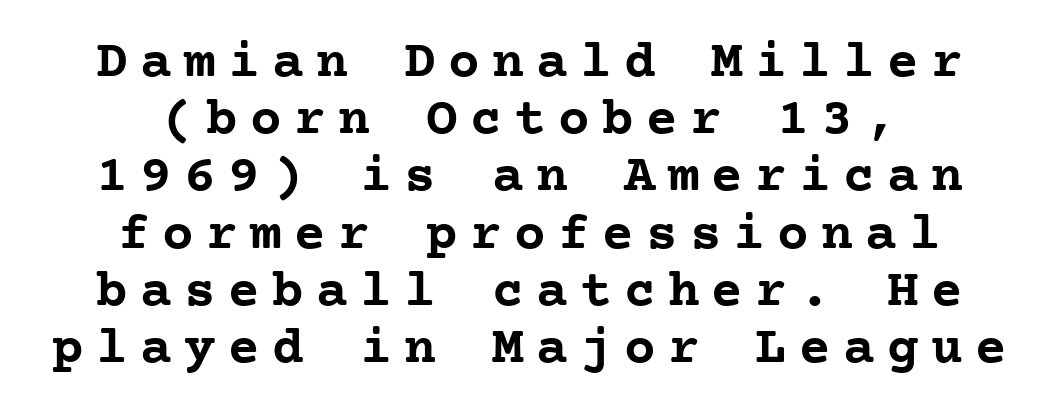
The image shows 53 px semibold serif type, upright, monospaced; set centered, tight line spacing (1.08x), unusually wide letter spacing (+0.23 em), not underlined; low stroke contrast and a medium x-height.
